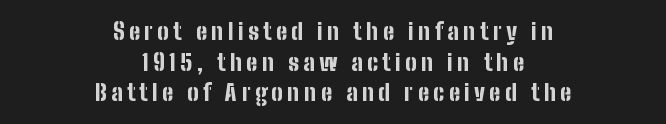
Q: Is the text bold? A: Yes.
Q: Is the text italic (slanted)? A: No, it is upright.
Q: Is the text underlined? A: No.
Q: How is the paragraph aligned? A: Centered.
Q: Is the spacing between lines tight, normal or loose? A: Normal.
